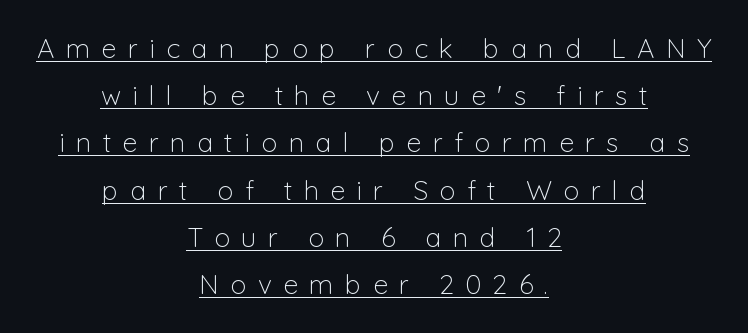
{"italic": "no", "bold": "no", "underline": "yes", "align": "center", "line_spacing_ratio": 1.75, "letter_spacing": "wide", "letter_spacing_em": 0.42, "glyph_px": 27}
